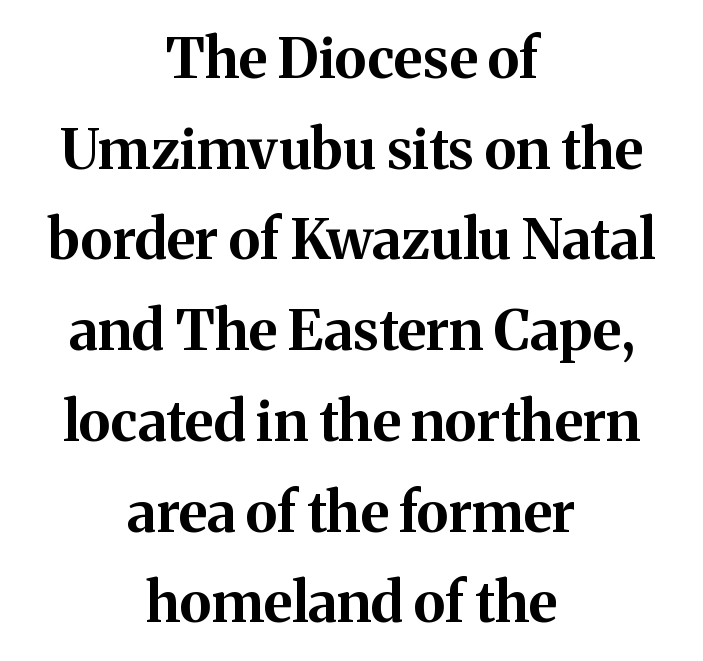
{"serif": "yes", "italic": "no", "bold": "yes", "weight": "bold", "width": "normal", "stroke_contrast": "medium", "x_height": "medium", "monospaced": "no", "underline": "no", "align": "center", "line_spacing": "normal", "line_spacing_ratio": 1.62, "letter_spacing": "normal", "letter_spacing_em": 0.0, "glyph_px": 56}
